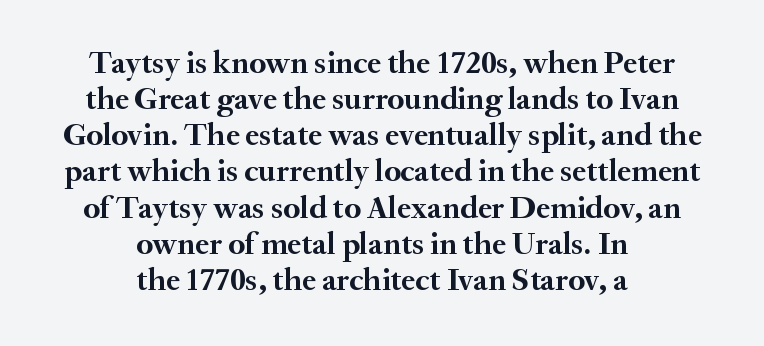
The image shows 32 px semibold serif type, upright; set centered, tight line spacing (1.13x), normal letter spacing, not underlined; medium stroke contrast and a small x-height.
